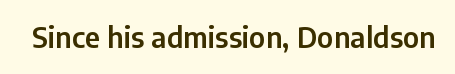
Q: Is the text italic (slanted)? A: No, it is upright.
Q: Is the typeface a serif or a sans-serif typeface? A: Sans-serif.
Q: Is the text underlined? A: No.
Q: Is the spacing between letters normal or unusually wide? A: Normal.
Q: Width (condensed, normal, or wide)? A: Normal.
Q: Stroke contrast? A: Low.
Q: x-height? A: Medium.
Q: Monospaced? A: No.
